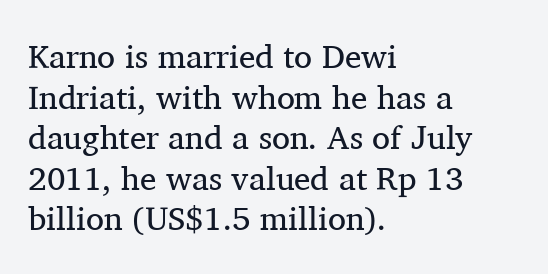
Nobody drew a line under any word here. Varying glyph widths throughout — classic text-font behaviour. Horizontal alignment here is leftward, the default for most running prose. A quiet, ordinary-to-light weight characterises the typeface. The typography opts for an upright posture over an oblique one.
